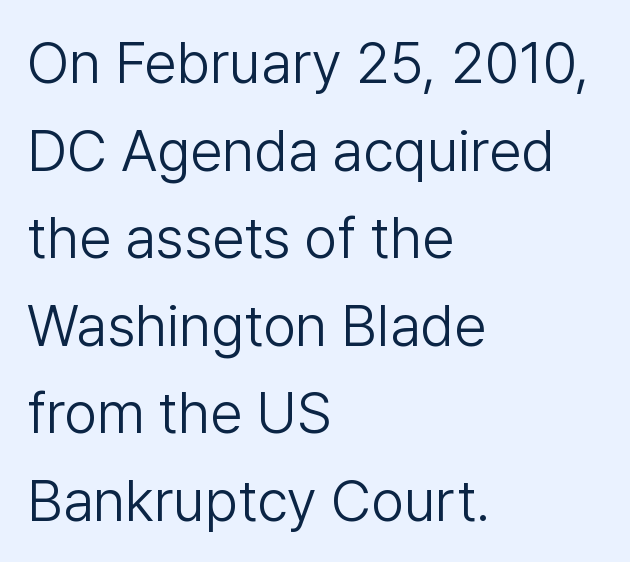
I'd call this a sans setting — the letters go barefoot. The block of text has a typical density, with ordinary space between rows. The letterforms sit at book weight or below. The rendering uses natural spacing where letterforms have individual widths. One-word summary of the alignment: left.
